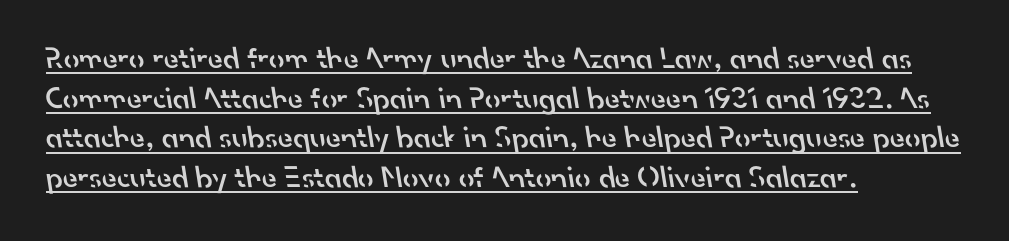
The image shows 31 px semibold sans-serif type; set left-aligned, normal line spacing (1.28x), normal letter spacing, underlined; low stroke contrast and a small x-height.
